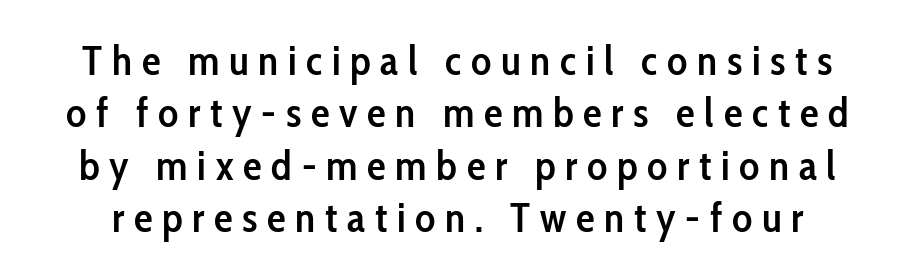
The image shows 42 px semibold, condensed sans-serif type, upright; set normal line spacing (1.25x), unusually wide letter spacing (+0.23 em), not underlined; low stroke contrast and a medium x-height.
